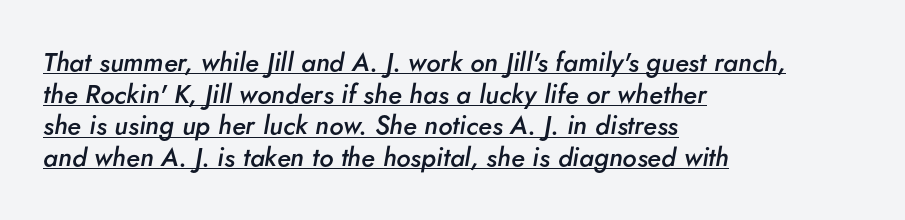
The image shows 26 px text type, italic (leaning right); set left-aligned, line spacing 1.22x, normal letter spacing, underlined.
